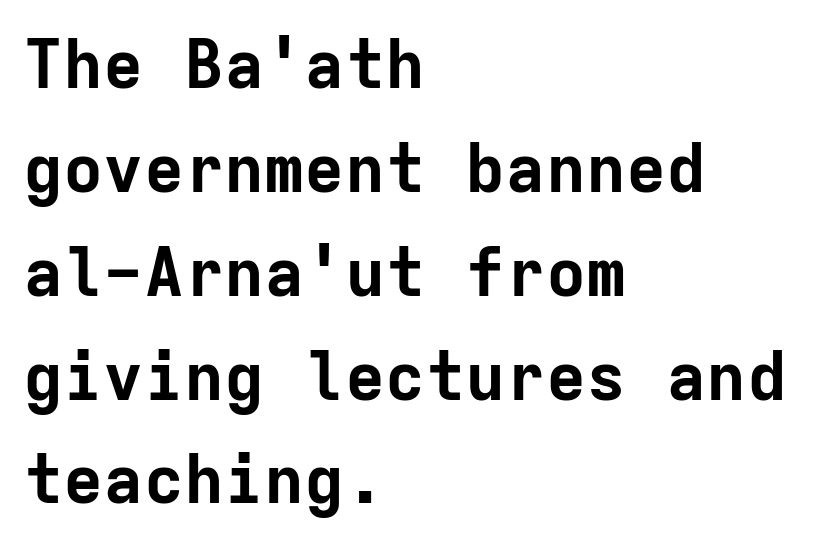
Heavy, bold letterforms. The rendering uses a moderate line-height, typical for paragraphs. A roman cut, with each character standing at attention. In terms of letterspacing, this is plain default setting. You could count columns in this text — the font is strictly monospaced.
